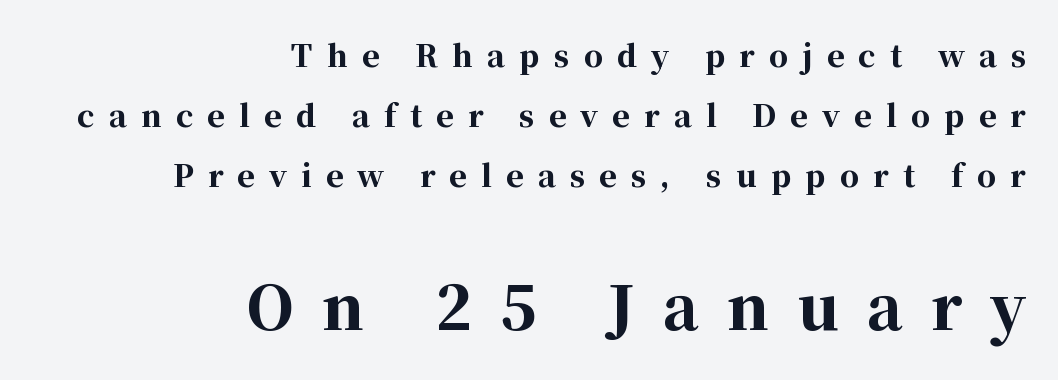
A great deal of white space separates one row of letters from the next. Letter spacing: wide. Regarding serifs, this sample has them. Plain, unruled lines of type.
